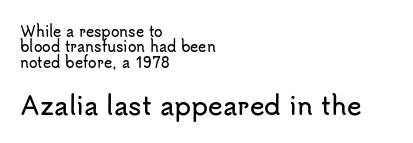
{"italic": "no", "underline": "no", "align": "left", "line_spacing": "tight", "line_spacing_ratio": 1.09, "letter_spacing": "normal", "letter_spacing_em": 0.0, "larger_block": "second", "size_ratio": 1.79, "glyph_px": 25}
